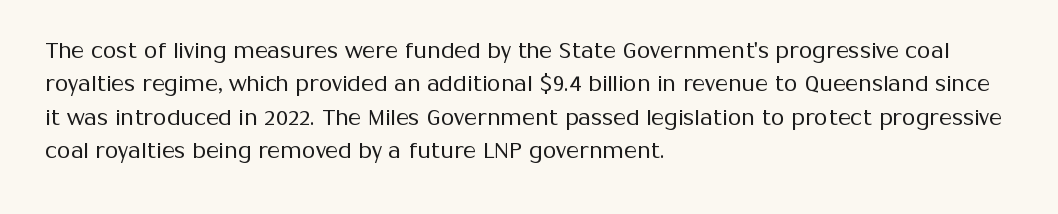
{"italic": "no", "bold": "no", "underline": "no", "align": "left", "line_spacing": "normal", "line_spacing_ratio": 1.52, "letter_spacing": "normal", "letter_spacing_em": 0.0, "glyph_px": 22}
